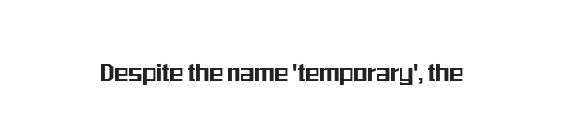
The image shows 29 px condensed sans-serif type, upright; set normal letter spacing, not underlined; medium stroke contrast and a medium x-height.
